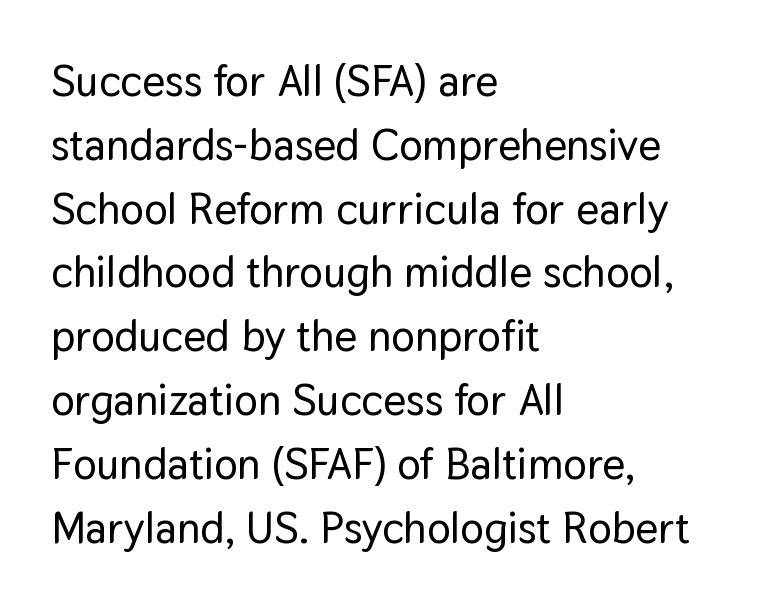
The image shows 44 px sans-serif type, upright; set left-aligned, normal line spacing (1.45x), normal letter spacing, not underlined; low stroke contrast and a medium x-height.
